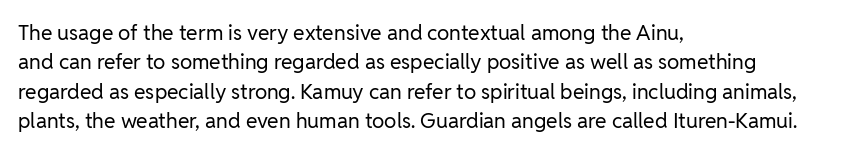
{"italic": "no", "bold": "no", "underline": "no", "align": "left", "line_spacing": "normal", "line_spacing_ratio": 1.4, "letter_spacing": "normal", "letter_spacing_em": 0.0, "glyph_px": 21}
